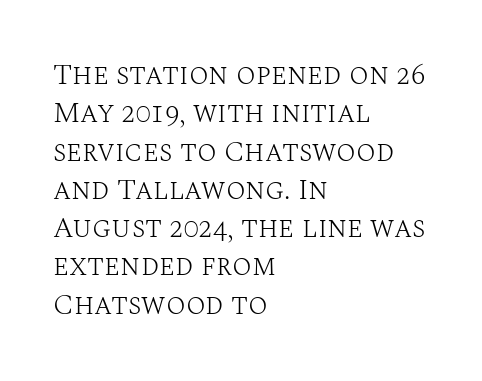
Q: Is the text bold? A: No.
Q: Is the text italic (slanted)? A: No, it is upright.
Q: Is the typeface a serif or a sans-serif typeface? A: Serif.
Q: Is the text underlined? A: No.
Q: How is the paragraph aligned? A: Left-aligned.
Q: Is the spacing between letters normal or unusually wide? A: Normal.
Q: Is the spacing between lines tight, normal or loose? A: Normal.
Q: Width (condensed, normal, or wide)? A: Normal.
Q: Stroke contrast? A: Medium.
Q: x-height? A: Large.
Q: Monospaced? A: No.
